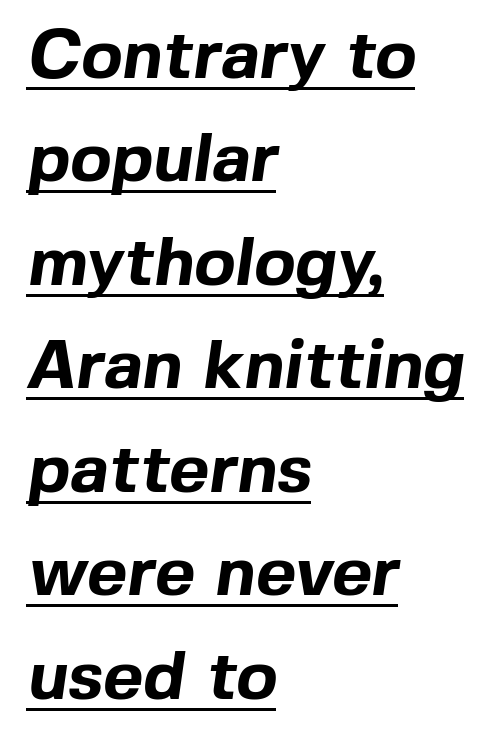
{"serif": "no", "bold": "yes", "weight": "bold", "width": "normal", "x_height": "medium", "monospaced": "no", "underline": "yes", "align": "left", "line_spacing": "normal", "line_spacing_ratio": 1.5, "letter_spacing": "normal", "letter_spacing_em": 0.0, "glyph_px": 69}
